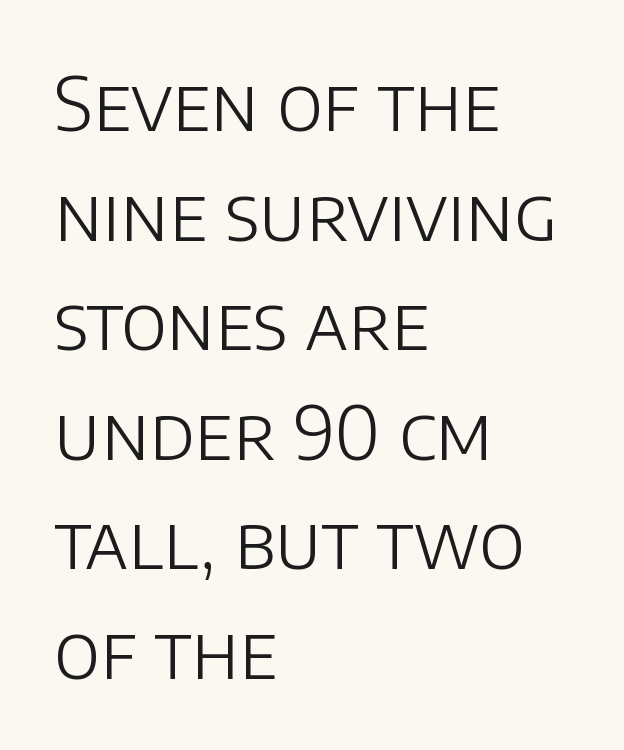
The image shows 74 px light sans-serif type, upright; set left-aligned, normal line spacing (1.48x), normal letter spacing, not underlined; low stroke contrast and a large x-height.
